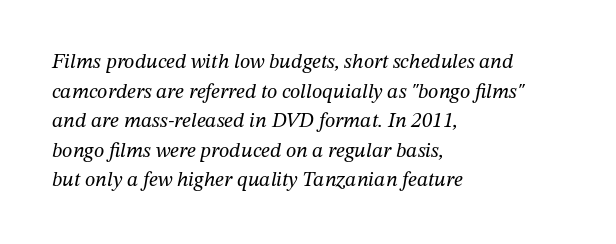
The image shows 21 px text type, italic (leaning right); set left-aligned, normal line spacing (1.41x), normal letter spacing, not underlined.
